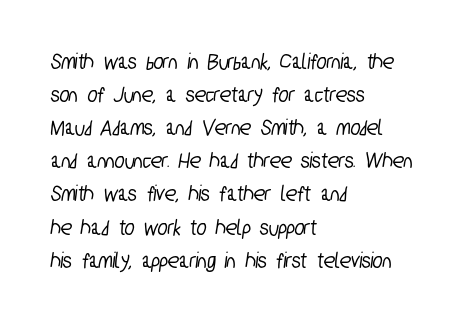
The image shows 23 px text type; set left-aligned, normal line spacing (1.44x), normal letter spacing, not underlined.
